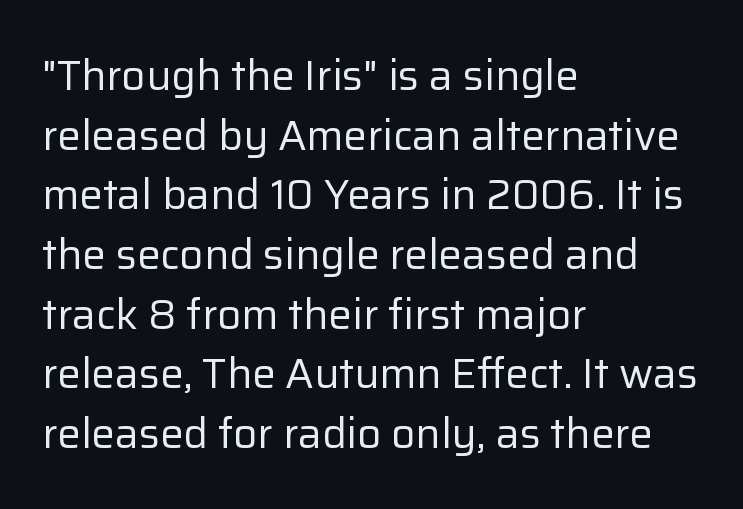
The image shows 42 px regular-weight sans-serif type, upright; set left-aligned, normal line spacing (1.42x), normal letter spacing, not underlined; low stroke contrast and a medium x-height.
